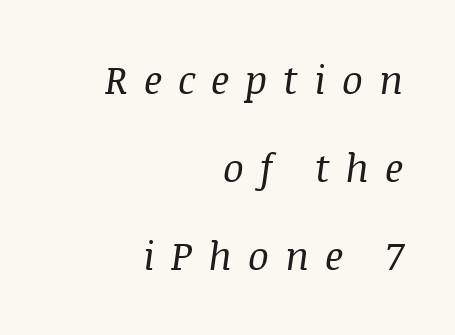
{"serif": "yes", "italic": "yes", "lean": "right", "slant_degrees": 8, "bold": "no", "weight": "regular", "width": "normal", "stroke_contrast": "medium", "x_height": "large", "monospaced": "no", "underline": "no", "align": "right", "line_spacing": "loose", "line_spacing_ratio": 2.26, "letter_spacing": "wide", "letter_spacing_em": 0.41, "glyph_px": 39}
